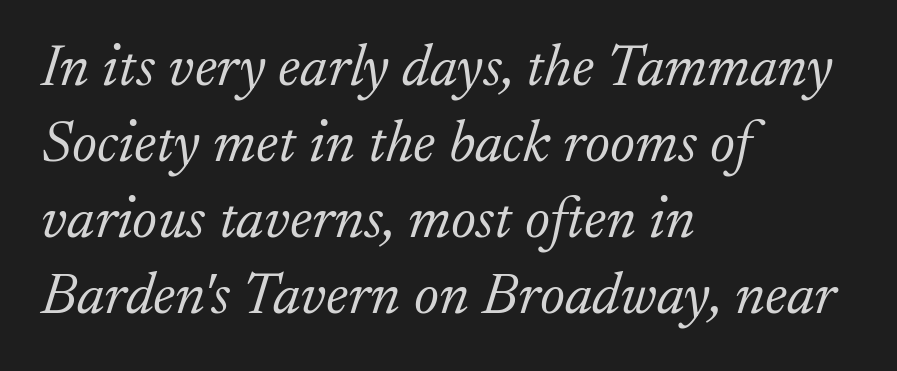
The image shows 59 px light serif type, italic (leaning right); set left-aligned, normal line spacing (1.29x), normal letter spacing, not underlined; low stroke contrast and a small x-height.
